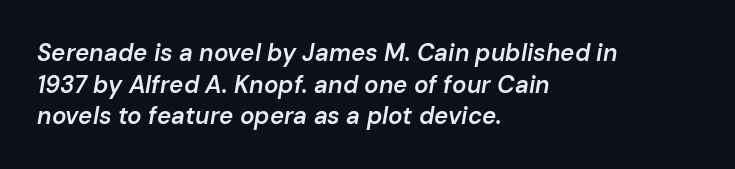
{"italic": "yes", "lean": "right", "slant_degrees": 10, "bold": "semi", "underline": "no", "align": "left", "line_spacing": "normal", "line_spacing_ratio": 1.32, "letter_spacing": "normal", "letter_spacing_em": 0.0, "glyph_px": 24}
